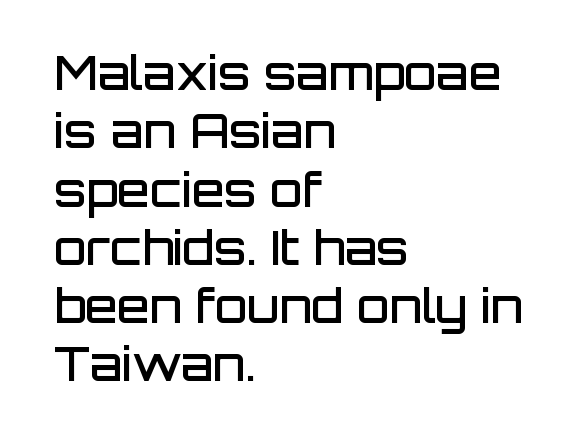
The lines in this sample share a left origin and differ only in where they stop. The words here are not underlined. Serif or sans? Sans — the stroke terminals are bare. In terms of posture, this sample is upright. Note the varied advance widths — an 'i' is clearly narrower than an 'm'.
